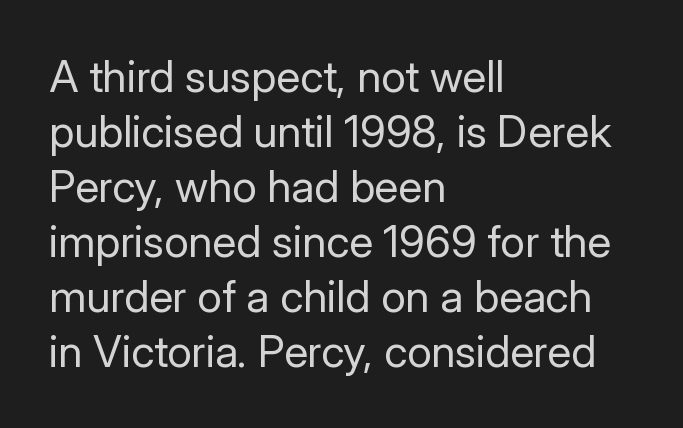
No extra tracking has been applied to these lines. Tall strokes in this sample are plumb rather than angled. No extra ink here — the face is not bold. Observe the absence of serifs on each vertical stroke in this sample. Lines of text with bare space underneath.
